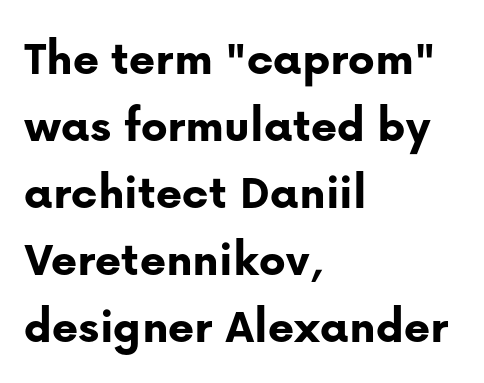
The image shows 50 px bold sans-serif type, upright; set left-aligned, normal line spacing (1.34x), normal letter spacing, not underlined; low stroke contrast and a medium x-height.
